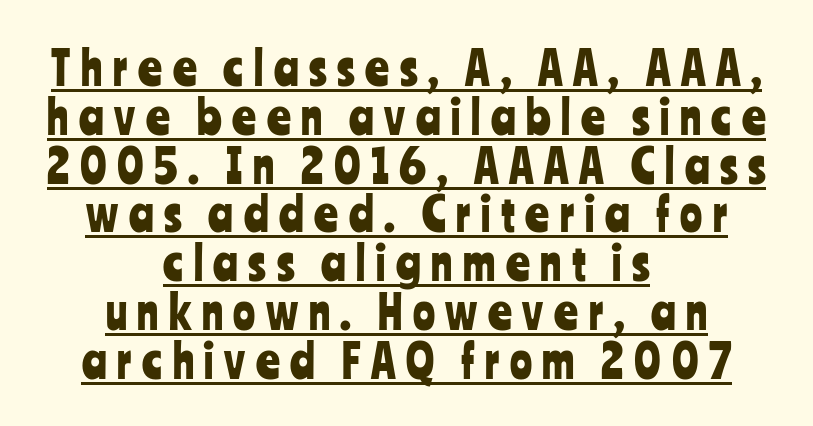
The image shows 46 px condensed sans-serif type, upright; set centered, tight line spacing (1.06x), unusually wide letter spacing (+0.23 em), underlined; low stroke contrast and a medium x-height.
